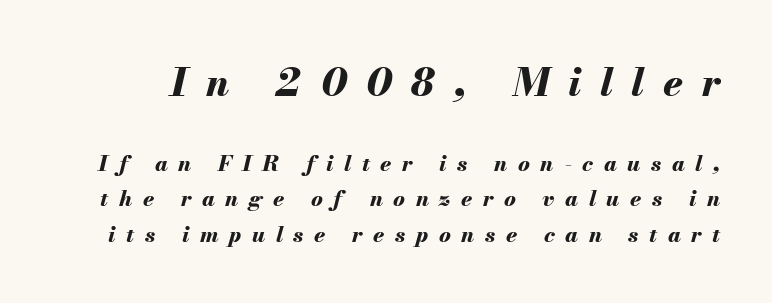
Q: Is the text bold? A: Yes.
Q: Is the text italic (slanted)? A: Yes, it leans right by about 13 degrees.
Q: Is the text underlined? A: No.
Q: Is the spacing between letters normal or unusually wide? A: Unusually wide.
Q: Is the spacing between lines tight, normal or loose? A: Normal.
Q: Which block of text is set in a larger size, the first (top) or the second (bottom)? A: The first (top) one.
Q: Width (condensed, normal, or wide)? A: Normal.
Q: Stroke contrast? A: Medium.
Q: x-height? A: Small.
Q: Monospaced? A: No.
